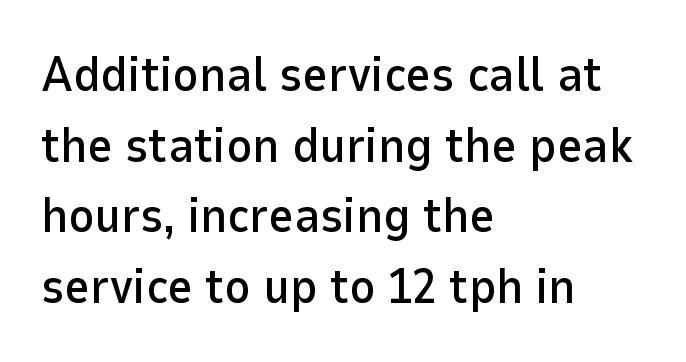
Q: Is the text italic (slanted)? A: No, it is upright.
Q: Is the typeface a serif or a sans-serif typeface? A: Sans-serif.
Q: Is the text underlined? A: No.
Q: How is the paragraph aligned? A: Left-aligned.
Q: Is the spacing between letters normal or unusually wide? A: Normal.
Q: Is the spacing between lines tight, normal or loose? A: Normal.
Q: Width (condensed, normal, or wide)? A: Normal.
Q: Stroke contrast? A: Low.
Q: x-height? A: Medium.
Q: Monospaced? A: No.
